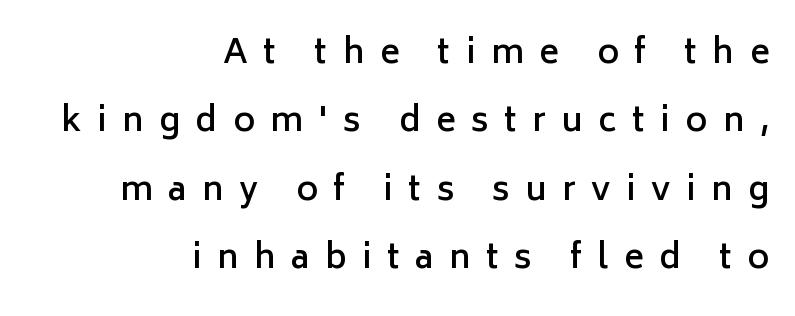
The image shows 33 px semibold sans-serif type, upright; set right-aligned, loose line spacing (2.07x), unusually wide letter spacing (+0.47 em), not underlined; low stroke contrast and a medium x-height.
